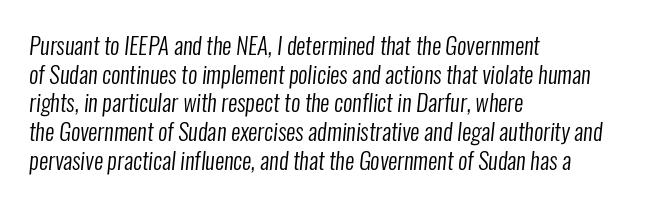
The image shows 23 px text type; set left-aligned, normal line spacing (1.25x), normal letter spacing, not underlined.
